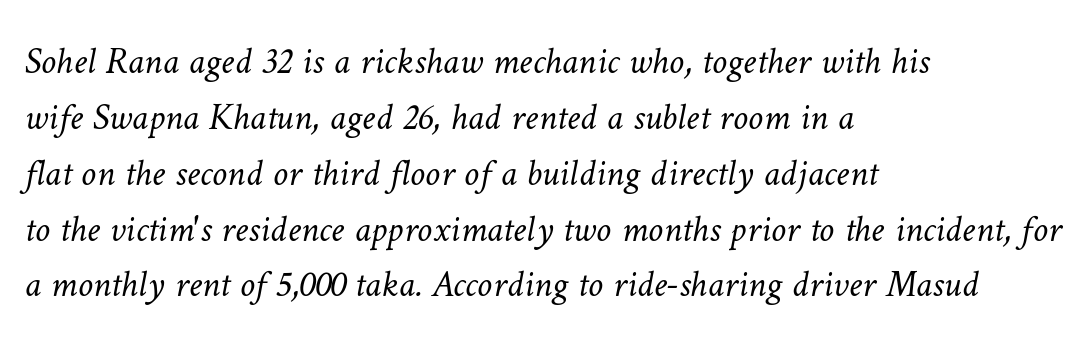
{"bold": "no", "weight": "light", "width": "normal", "stroke_contrast": "low", "x_height": "medium", "monospaced": "no", "underline": "no", "align": "left", "line_spacing": "normal", "line_spacing_ratio": 1.47, "letter_spacing": "normal", "letter_spacing_em": 0.0, "glyph_px": 38}
